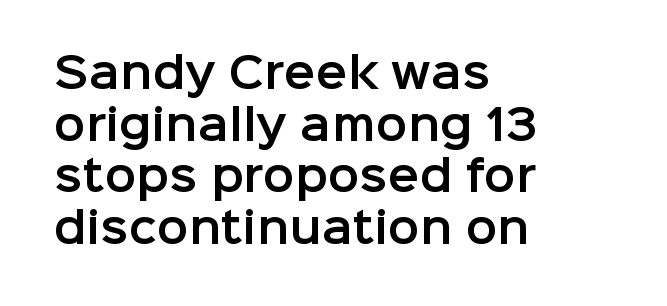
The lettering holds an erect, upright posture throughout. The passage is arranged the way most books set body copy — flush left. The letters advance in unequal steps, a hallmark of proportional type. Honestly, the letter spacing is just normal — you wouldn't notice it. The rendering shows plain stroke endings on the letterforms — a sans-serif design.
